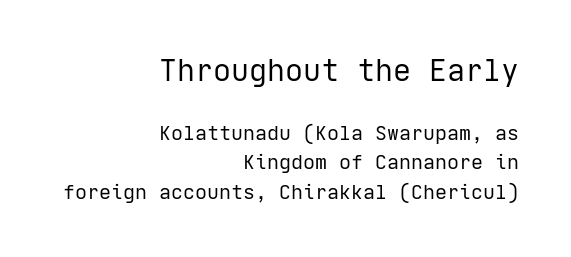
No extra tracking has been applied to these lines. In terms of letterform style, serifs are entirely absent. Bigger letters appear in the top chunk; the bottom chunk is reduced. The letterforms sit at book weight or below. Successive baselines arrive at the customary interval. The text block is weighted toward the right margin, trailing off unevenly leftward.
